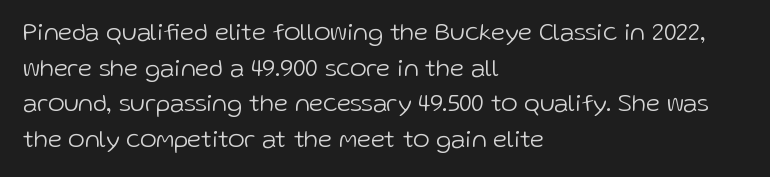
{"italic": "no", "bold": "no", "underline": "no", "align": "left", "line_spacing": "normal", "line_spacing_ratio": 1.43, "letter_spacing": "normal", "letter_spacing_em": 0.0, "glyph_px": 25}
